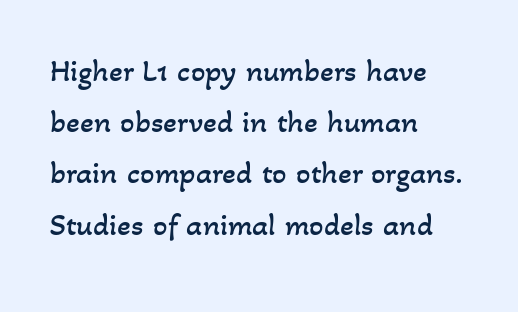
No extra ink here — the face is not bold. Lines of text with bare space underneath. Each line starts at the same left margin while the right side varies. The horizontal fit of the characters is conventional and even.
